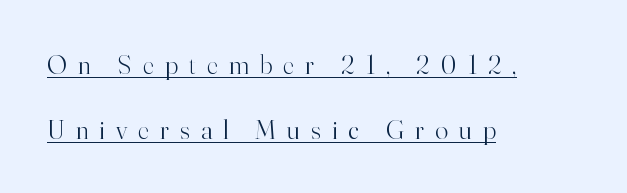
{"italic": "no", "bold": "no", "underline": "yes", "align": "left", "line_spacing": "loose", "line_spacing_ratio": 2.39, "letter_spacing": "wide", "letter_spacing_em": 0.41, "glyph_px": 27}
